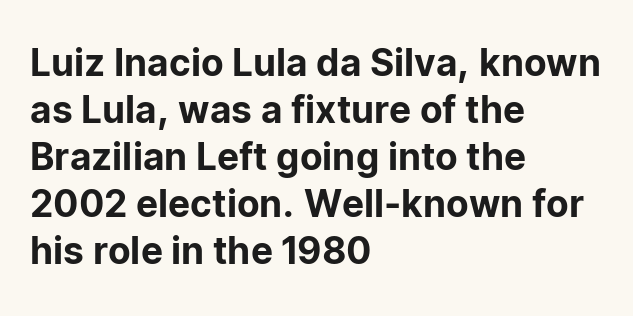
{"serif": "no", "italic": "no", "width": "normal", "stroke_contrast": "low", "x_height": "medium", "monospaced": "no", "underline": "no", "align": "left", "line_spacing": "normal", "line_spacing_ratio": 1.27, "letter_spacing": "normal", "letter_spacing_em": 0.0, "glyph_px": 37}
